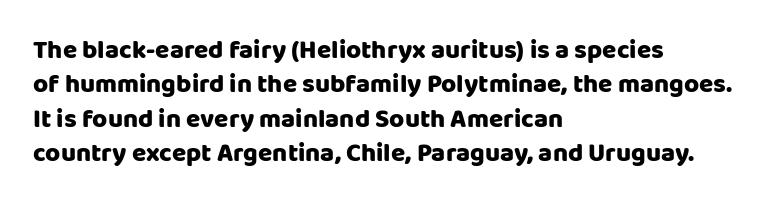
{"italic": "no", "underline": "no", "align": "left", "line_spacing": "normal", "line_spacing_ratio": 1.32, "letter_spacing": "normal", "letter_spacing_em": 0.0, "glyph_px": 26}
